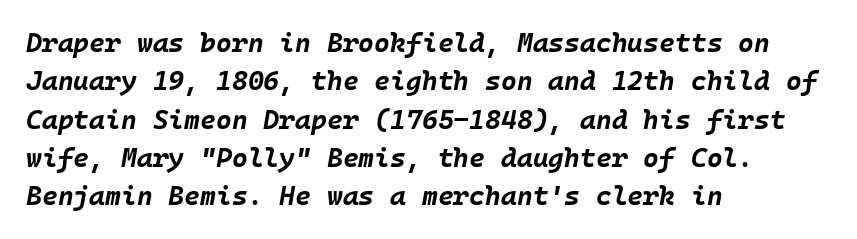
{"italic": "yes", "lean": "right", "slant_degrees": 10, "bold": "yes", "underline": "no", "align": "left", "line_spacing": "normal", "line_spacing_ratio": 1.42, "letter_spacing": "normal", "letter_spacing_em": 0.0, "glyph_px": 27}
